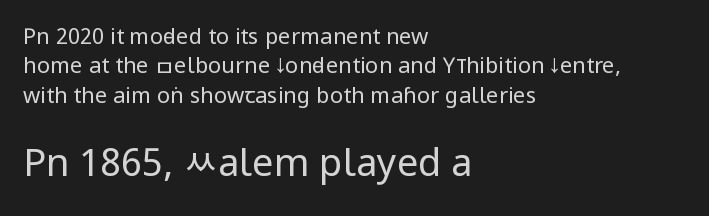
The image shows 38 px regular-weight, condensed sans-serif type, upright; set left-aligned, normal line spacing (1.33x), normal letter spacing, not underlined; the second (bottom) block is 1.73x larger; low stroke contrast and a large x-height.
